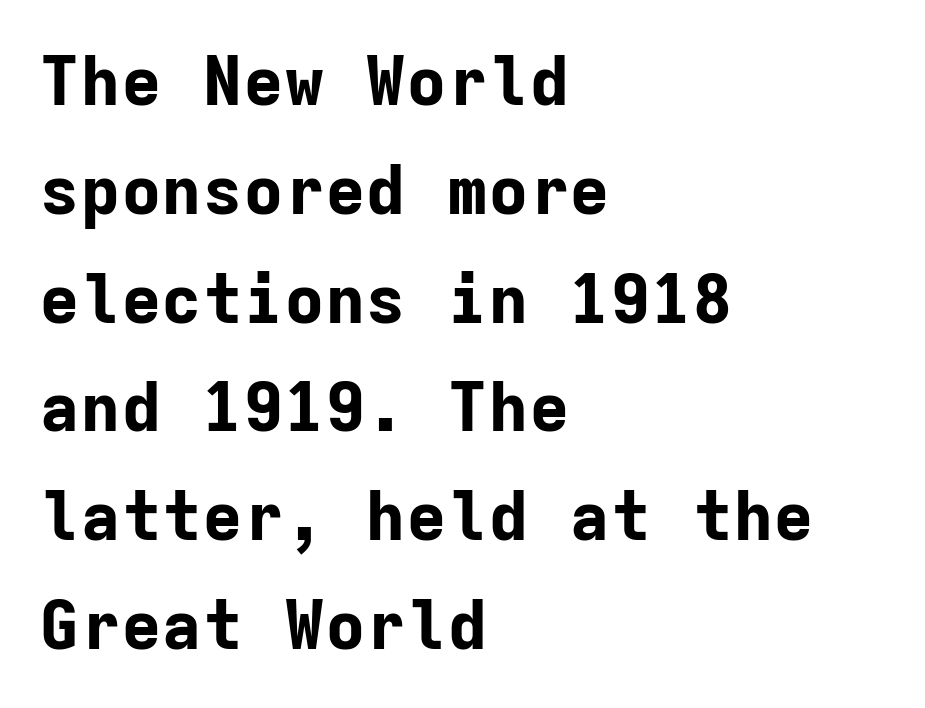
{"serif": "no", "italic": "no", "bold": "yes", "weight": "bold", "width": "normal", "stroke_contrast": "low", "x_height": "medium", "monospaced": "yes", "underline": "no", "align": "left", "line_spacing": "normal", "line_spacing_ratio": 1.6, "letter_spacing": "normal", "letter_spacing_em": 0.0, "glyph_px": 68}
